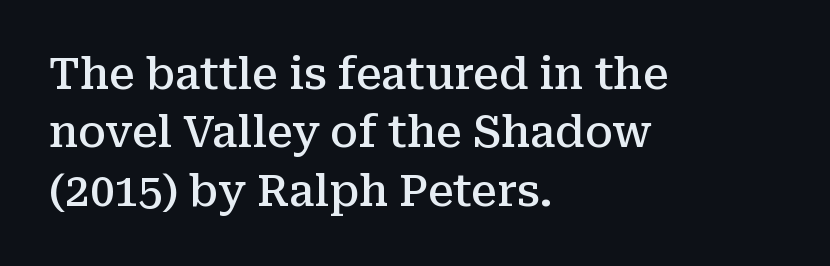
The rendering uses a semibold face; strokes are thickened but not to full bold. A typesetter would label this face a serif. The paragraph shown leans on its left margin. Between one letter and the next there's only the usual sliver of space.
